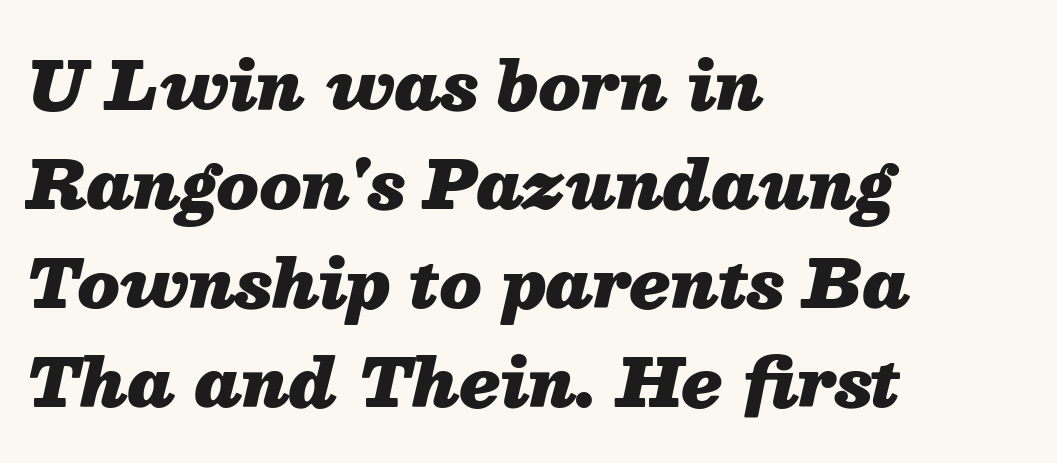
Slant detected: the letters are inclined. One-word summary of the alignment: left. Honestly, the row spacing looks completely unremarkable. Honestly, the letter spacing is just normal — you wouldn't notice it. The foot of each line stays bare and open.
